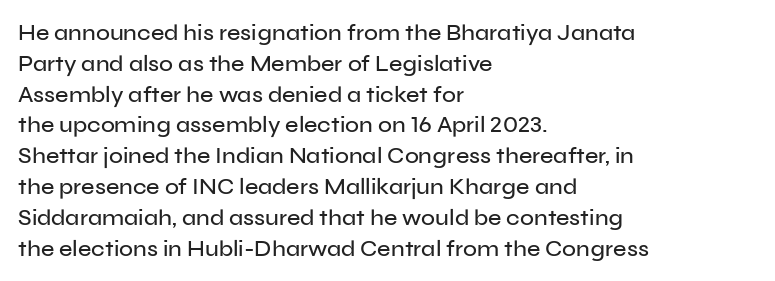
{"italic": "no", "underline": "no", "align": "left", "line_spacing": "normal", "line_spacing_ratio": 1.34, "letter_spacing": "normal", "letter_spacing_em": 0.0, "glyph_px": 23}
